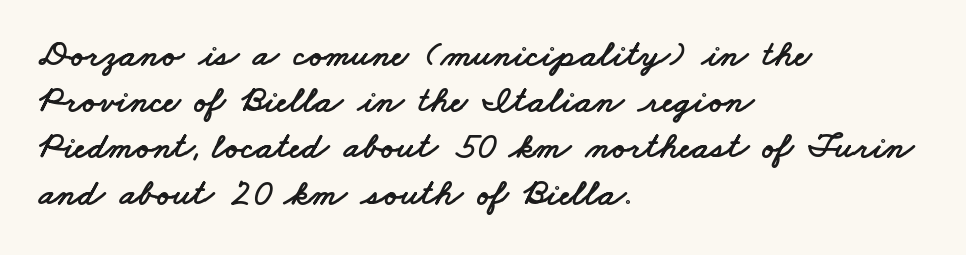
The image shows 37 px wide sans-serif type; set left-aligned, normal line spacing (1.25x), normal letter spacing, not underlined; low stroke contrast and a small x-height.
